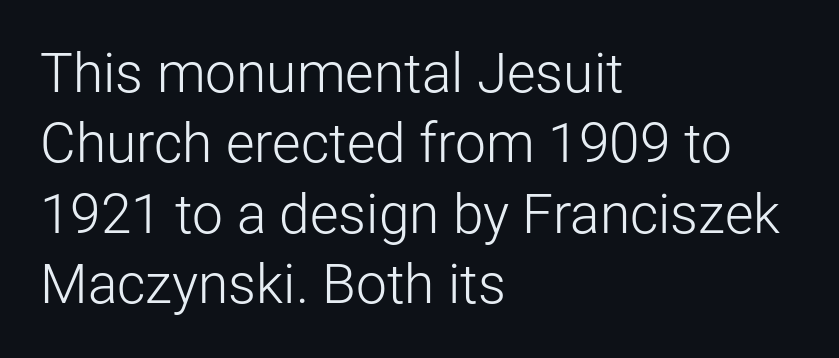
Q: Is the text bold? A: No.
Q: Is the text italic (slanted)? A: No, it is upright.
Q: Is the typeface a serif or a sans-serif typeface? A: Sans-serif.
Q: Is the text underlined? A: No.
Q: How is the paragraph aligned? A: Left-aligned.
Q: Is the spacing between letters normal or unusually wide? A: Normal.
Q: Is the spacing between lines tight, normal or loose? A: Normal.
Q: Width (condensed, normal, or wide)? A: Normal.
Q: Stroke contrast? A: Low.
Q: x-height? A: Medium.
Q: Monospaced? A: No.
